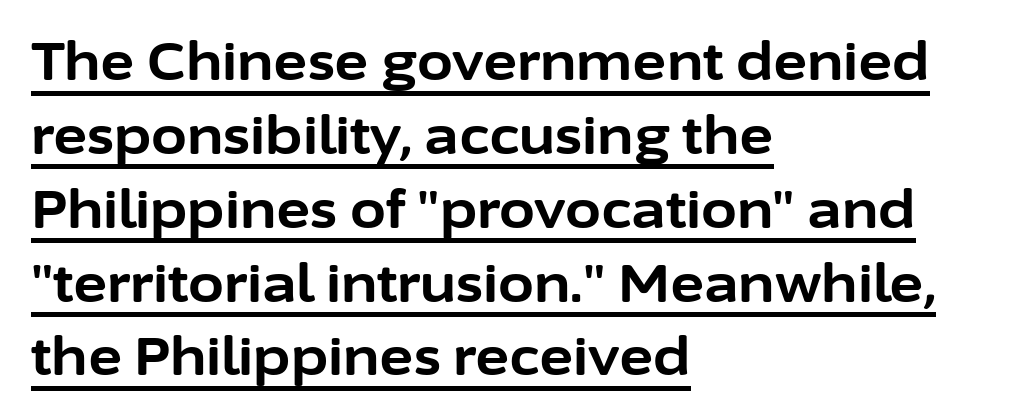
A typographer would call this underscored text. Letter spacing: default. The passage shown is typed in a proportional face where columns would drift. The vertical gap from one line to the next is medium. This is sans-serif lettering, the kind often seen on screens and signage. The font is running at its bold setting.
